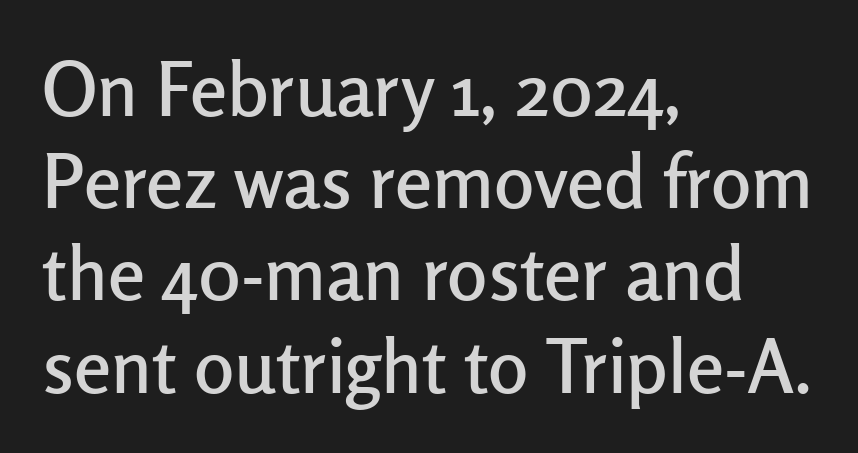
{"serif": "no", "italic": "no", "width": "normal", "stroke_contrast": "low", "x_height": "medium", "monospaced": "no", "underline": "no", "align": "left", "line_spacing_ratio": 1.23, "letter_spacing": "normal", "letter_spacing_em": 0.0, "glyph_px": 75}
